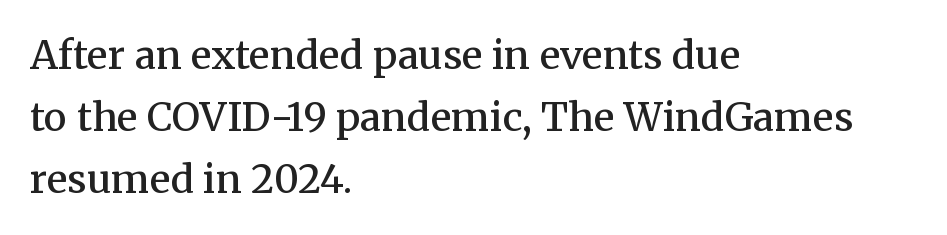
The image shows 39 px semibold serif type, upright; set left-aligned, normal line spacing (1.59x), normal letter spacing, not underlined; medium stroke contrast and a medium x-height.
